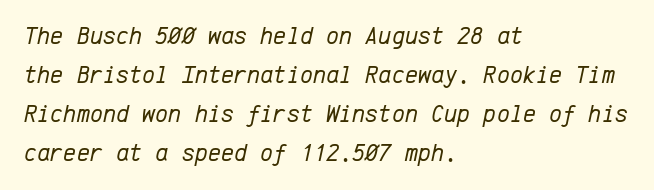
{"italic": "yes", "lean": "right", "slant_degrees": 12, "bold": "no", "underline": "no", "align": "left", "line_spacing": "normal", "line_spacing_ratio": 1.56, "letter_spacing": "normal", "letter_spacing_em": 0.0, "glyph_px": 25}
